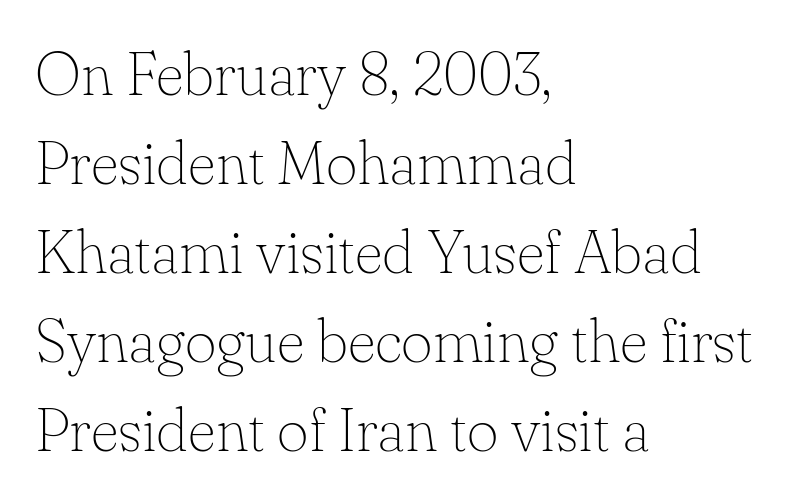
Are there feet on the stems? There are — it's a serif. The font sits on the lighter half of the weight spectrum, regular included. The glyphs are unaccompanied by any horizontal stroke below them. The setting favours the left margin, as ordinary paragraphs usually do. The designer left line spacing at the default.
